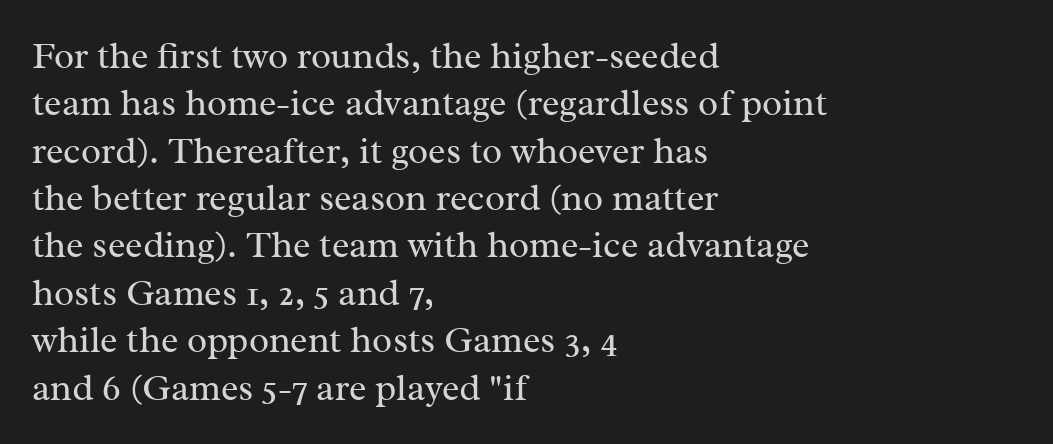
The image shows 37 px regular-weight serif type, upright; set left-aligned, normal line spacing (1.28x), normal letter spacing, not underlined; medium stroke contrast and a medium x-height.
